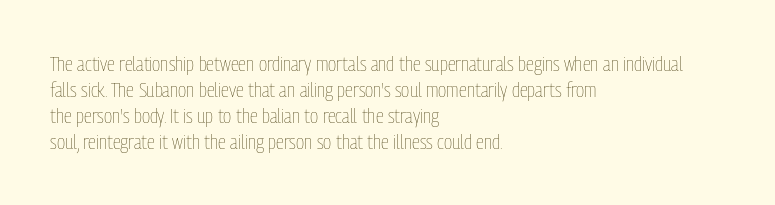
{"italic": "no", "bold": "no", "underline": "no", "align": "left", "line_spacing_ratio": 1.24, "letter_spacing": "normal", "letter_spacing_em": 0.0, "glyph_px": 21}
